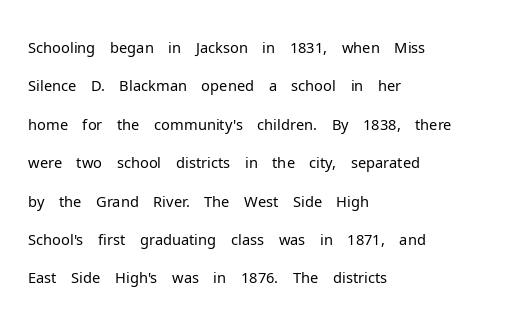
{"serif": "no", "italic": "no", "bold": "no", "weight": "light", "width": "normal", "stroke_contrast": "low", "x_height": "medium", "monospaced": "no", "underline": "no", "align": "left", "line_spacing": "normal", "line_spacing_ratio": 1.28, "letter_spacing": "normal", "letter_spacing_em": 0.0, "glyph_px": 30}
